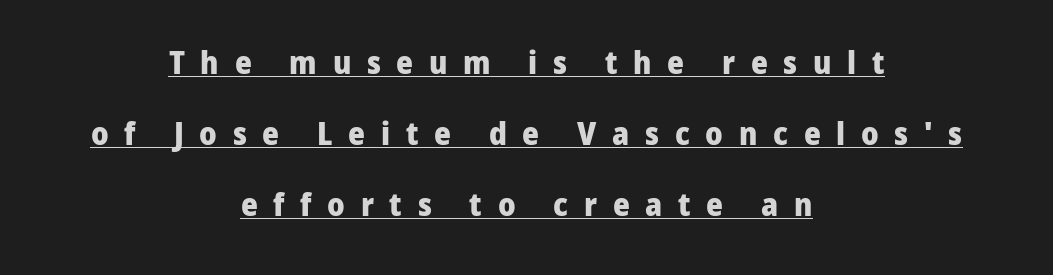
{"serif": "no", "italic": "no", "bold": "yes", "weight": "heavy", "width": "normal", "stroke_contrast": "low", "x_height": "medium", "monospaced": "no", "underline": "yes", "align": "center", "line_spacing": "loose", "line_spacing_ratio": 2.22, "letter_spacing": "wide", "letter_spacing_em": 0.49, "glyph_px": 32}
